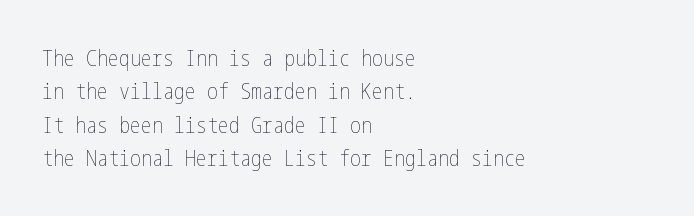
The image shows 22 px text type, upright; set left-aligned, normal line spacing (1.52x), normal letter spacing, not underlined.
